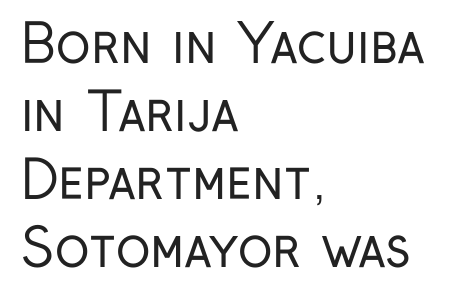
Q: Is the text bold? A: No.
Q: Is the text italic (slanted)? A: No, it is upright.
Q: Is the typeface a serif or a sans-serif typeface? A: Sans-serif.
Q: Is the text underlined? A: No.
Q: How is the paragraph aligned? A: Left-aligned.
Q: Is the spacing between letters normal or unusually wide? A: Normal.
Q: Is the spacing between lines tight, normal or loose? A: Normal.
Q: Width (condensed, normal, or wide)? A: Condensed.
Q: Stroke contrast? A: Low.
Q: x-height? A: Medium.
Q: Monospaced? A: No.
